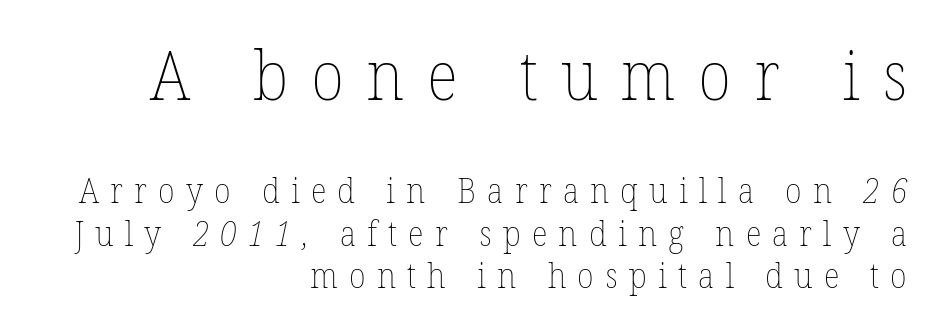
The image shows 68 px thin type; set right-aligned, normal line spacing (1.25x), unusually wide letter spacing (+0.33 em), not underlined; the first (top) block is 2.0x larger; low stroke contrast and a medium x-height.
